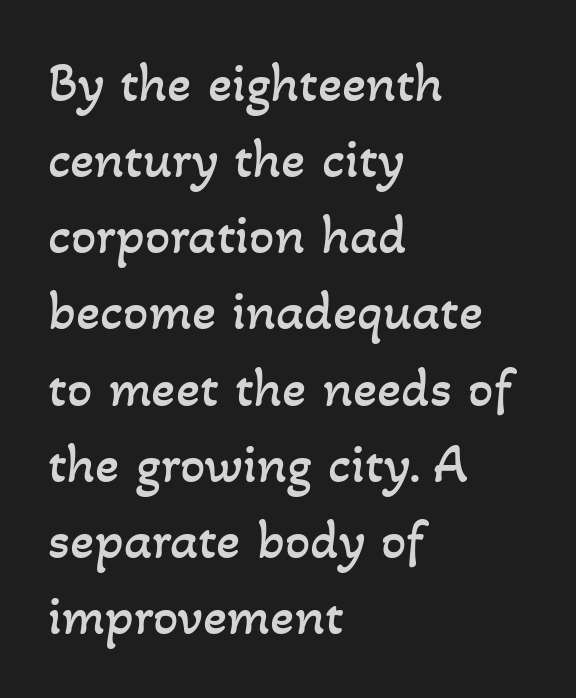
This sample uses plain, unmodified letter spacing. Where is the straight margin? On the left. Descenders are the only things crossing below the line. You could not count columns in this text — the font is proportionally spaced. Vertically, the passage feels balanced, rows spaced as you'd expect. Is this a heavy cut? Hardly; it is regular or lighter.
